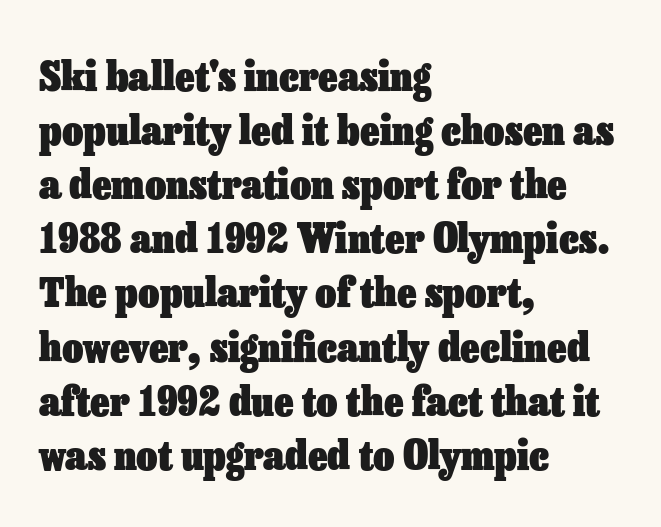
Q: Is the text bold? A: Yes.
Q: Is the text italic (slanted)? A: No, it is upright.
Q: Is the text underlined? A: No.
Q: How is the paragraph aligned? A: Left-aligned.
Q: Is the spacing between letters normal or unusually wide? A: Normal.
Q: Is the spacing between lines tight, normal or loose? A: Normal.
Q: Width (condensed, normal, or wide)? A: Normal.
Q: Stroke contrast? A: Low.
Q: x-height? A: Medium.
Q: Monospaced? A: No.
